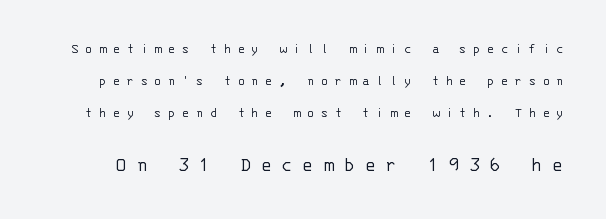
Q: Is the text bold? A: No.
Q: Is the text italic (slanted)? A: No, it is upright.
Q: Is the text underlined? A: No.
Q: Is the spacing between letters normal or unusually wide? A: Unusually wide.
Q: Is the spacing between lines tight, normal or loose? A: Loose.
Q: Which block of text is set in a larger size, the first (top) or the second (bottom)? A: The second (bottom) one.
